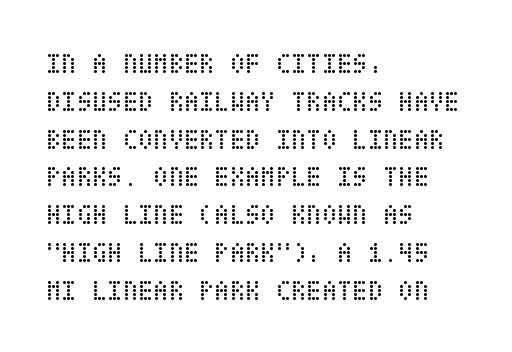
Q: Is the text bold? A: No.
Q: Is the text italic (slanted)? A: No, it is upright.
Q: Is the text underlined? A: No.
Q: How is the paragraph aligned? A: Left-aligned.
Q: Is the spacing between letters normal or unusually wide? A: Normal.
Q: Is the spacing between lines tight, normal or loose? A: Normal.
Q: Width (condensed, normal, or wide)? A: Condensed.
Q: Stroke contrast? A: Low.
Q: x-height? A: Large.
